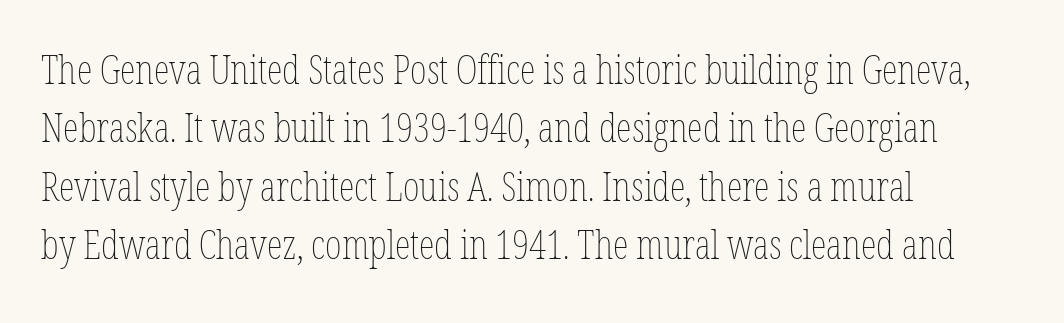
Q: Is the text bold? A: No.
Q: Is the text italic (slanted)? A: No, it is upright.
Q: Is the text underlined? A: No.
Q: How is the paragraph aligned? A: Left-aligned.
Q: Is the spacing between letters normal or unusually wide? A: Normal.
Q: Is the spacing between lines tight, normal or loose? A: Normal.
Q: Width (condensed, normal, or wide)? A: Condensed.
Q: Stroke contrast? A: Low.
Q: x-height? A: Medium.
Q: Monospaced? A: No.
